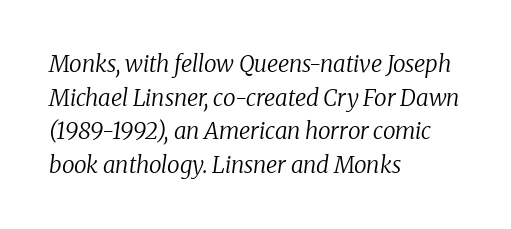
Q: Is the text bold? A: No.
Q: Is the text italic (slanted)? A: Yes, it leans right by about 8 degrees.
Q: Is the text underlined? A: No.
Q: How is the paragraph aligned? A: Left-aligned.
Q: Is the spacing between letters normal or unusually wide? A: Normal.
Q: Is the spacing between lines tight, normal or loose? A: Normal.
